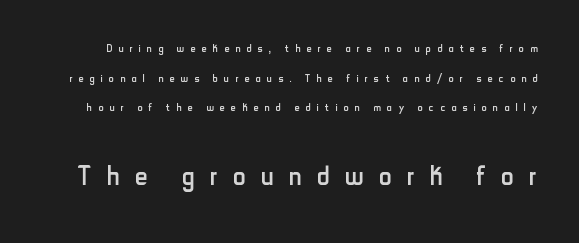
A typesetter would call this heavily tracked-out type. A roman cut, with each character standing at attention. Vertical spacing — loose. A clean baseline with only descenders dipping below it. The characters display no serif detailing; their extremities are plain.
